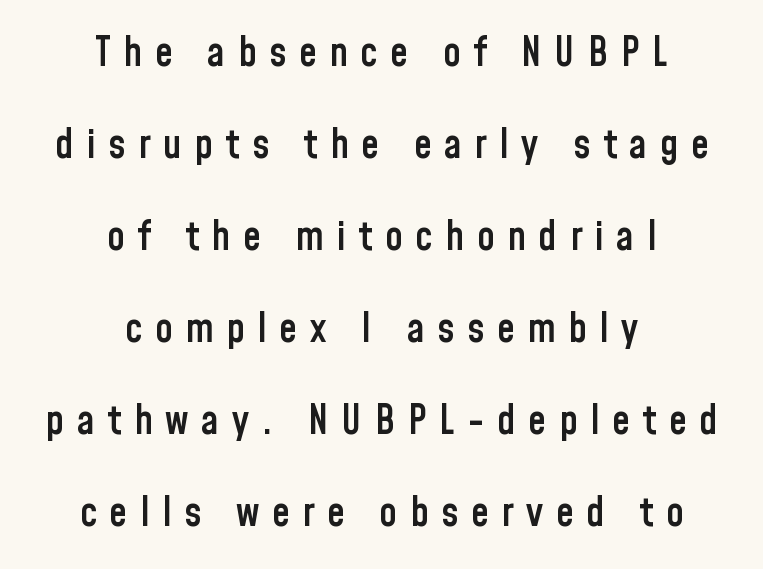
The image shows 40 px semibold, condensed sans-serif type, upright; set centered, loose line spacing (2.3x), unusually wide letter spacing (+0.32 em), not underlined; low stroke contrast and a medium x-height.
